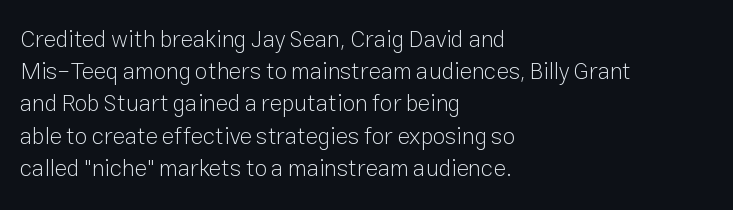
Q: Is the text bold? A: No.
Q: Is the text italic (slanted)? A: No, it is upright.
Q: Is the text underlined? A: No.
Q: How is the paragraph aligned? A: Left-aligned.
Q: Is the spacing between letters normal or unusually wide? A: Normal.
Q: Is the spacing between lines tight, normal or loose? A: Normal.
